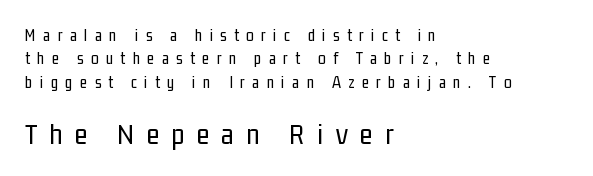
The image shows 29 px regular-weight, condensed sans-serif type, upright; set left-aligned, normal line spacing (1.37x), unusually wide letter spacing (+0.43 em), not underlined; the second (bottom) block is 1.71x larger; low stroke contrast and a medium x-height.
